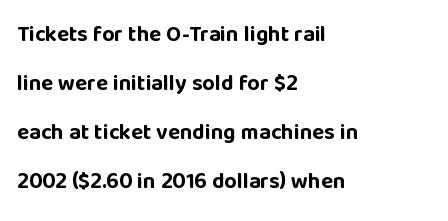
The image shows 22 px bold type, upright; set left-aligned, loose line spacing (2.23x), normal letter spacing, not underlined.
